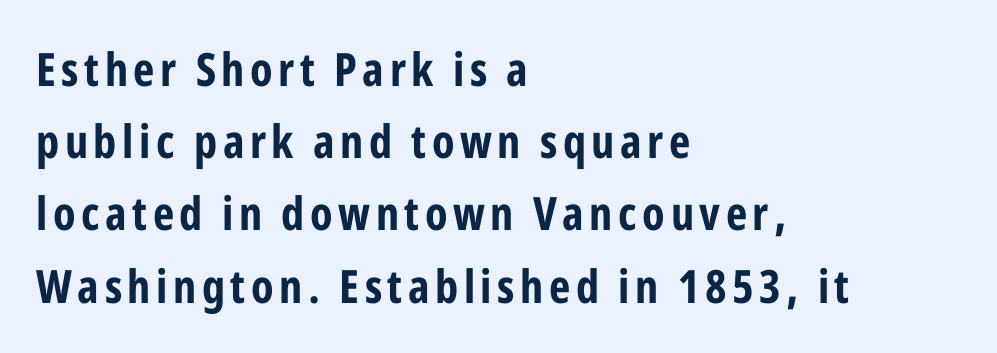
I'd describe the lettering as bold — thick and assertive. I'd call this a sans setting — the letters go barefoot. A clean baseline with only descenders dipping below it. The rag falls on the right side of this text block. Regarding leading, the lines here are spaced in the standard way. A roman cut, with each character standing at attention.
